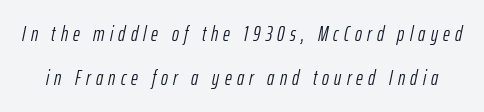
This rendering widens character spacing well past its baseline value. Is this a heavy cut? Hardly; it is regular or lighter. Type without underlining. Whoever set this chose breathing room over compactness in the vertical rhythm.
